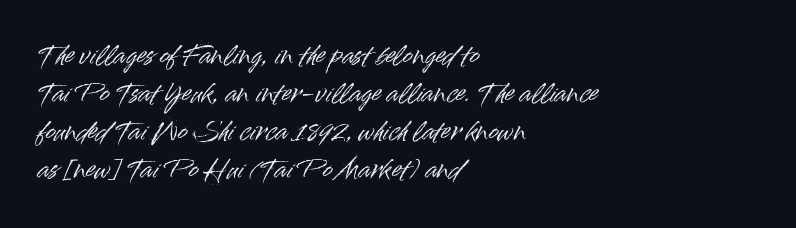
{"underline": "no", "align": "left", "line_spacing": "normal", "line_spacing_ratio": 1.58, "letter_spacing": "normal", "letter_spacing_em": 0.0, "glyph_px": 24}
